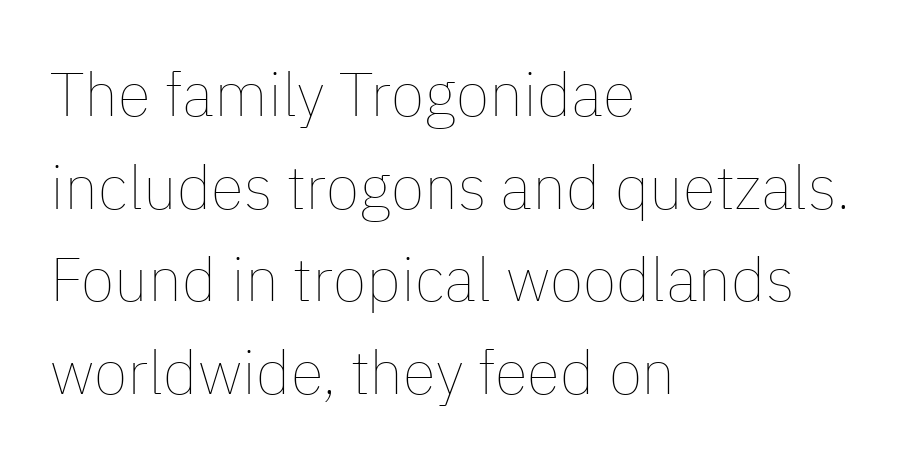
The image shows 61 px thin type, upright; set left-aligned, normal line spacing (1.52x), normal letter spacing, not underlined; low stroke contrast and a medium x-height.
